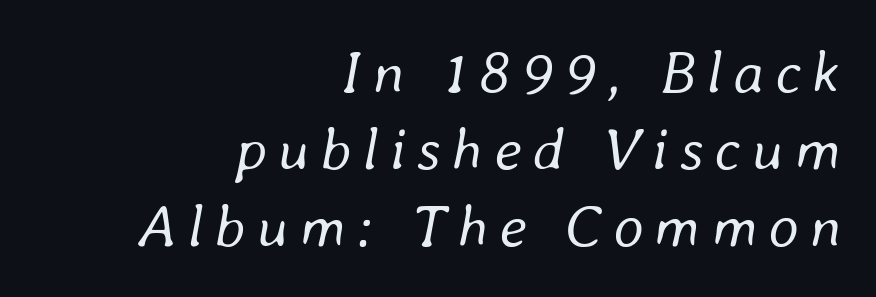
{"italic": "yes", "lean": "right", "slant_degrees": 8, "bold": "no", "weight": "regular", "width": "normal", "stroke_contrast": "low", "x_height": "medium", "monospaced": "no", "underline": "no", "align": "right", "line_spacing": "normal", "line_spacing_ratio": 1.28, "glyph_px": 60}
